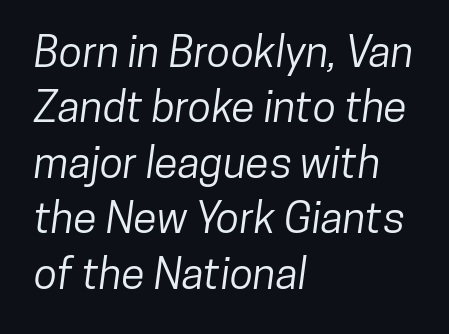
Q: Is the typeface a serif or a sans-serif typeface? A: Sans-serif.
Q: Is the text underlined? A: No.
Q: How is the paragraph aligned? A: Left-aligned.
Q: Is the spacing between letters normal or unusually wide? A: Normal.
Q: Is the spacing between lines tight, normal or loose? A: Normal.
Q: Width (condensed, normal, or wide)? A: Condensed.
Q: Stroke contrast? A: Low.
Q: x-height? A: Medium.
Q: Monospaced? A: No.
